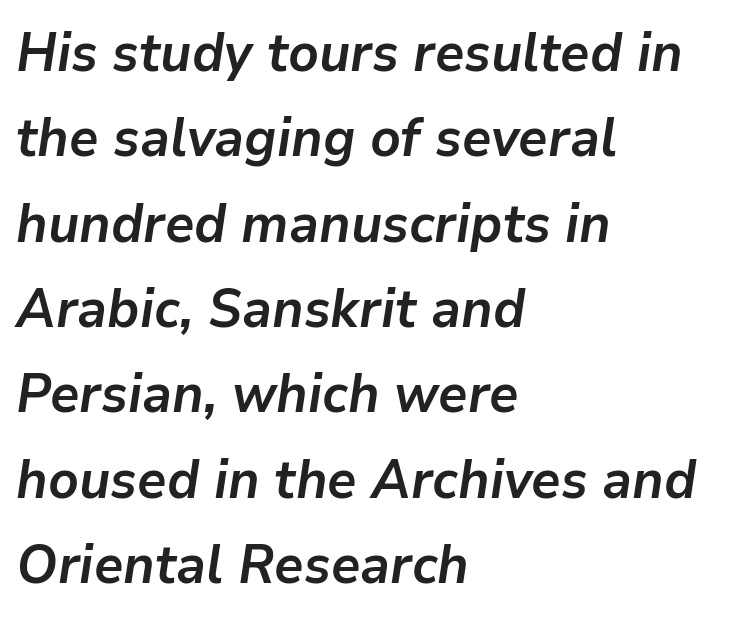
Q: Is the text bold? A: Yes.
Q: Is the text italic (slanted)? A: Yes, it leans right by about 9 degrees.
Q: Is the text underlined? A: No.
Q: How is the paragraph aligned? A: Left-aligned.
Q: Is the spacing between letters normal or unusually wide? A: Normal.
Q: Is the spacing between lines tight, normal or loose? A: Normal.
Q: Width (condensed, normal, or wide)? A: Normal.
Q: Stroke contrast? A: Low.
Q: x-height? A: Medium.
Q: Monospaced? A: No.
